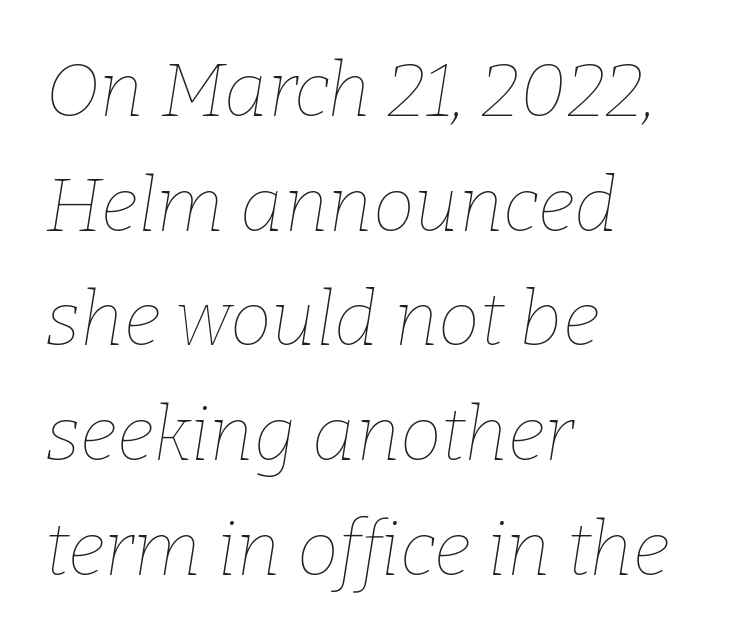
Weight class: somewhere from thin through regular. The line texture is even and compact thanks to regular tracking. The area under the type is left untouched. A typesetter would call this leading conventional body-copy spacing. A classic flush-left, rag-right setting is used for this passage. This sample uses an oblique cut, with every glyph tilted off the vertical.
